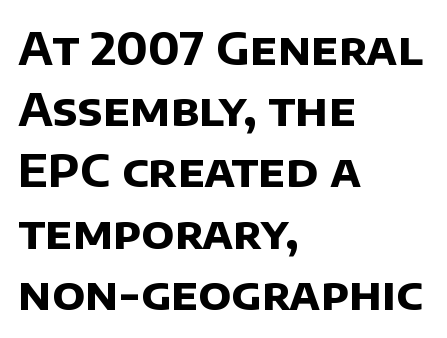
{"serif": "no", "bold": "yes", "weight": "bold", "width": "normal", "stroke_contrast": "low", "x_height": "large", "monospaced": "no", "underline": "no", "align": "left", "line_spacing": "normal", "line_spacing_ratio": 1.36, "letter_spacing": "normal", "letter_spacing_em": 0.0, "glyph_px": 45}
